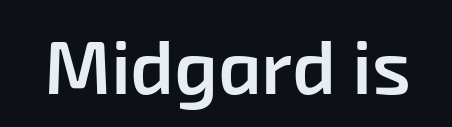
The image shows 75 px semibold sans-serif type; set normal letter spacing, not underlined; low stroke contrast and a medium x-height.
